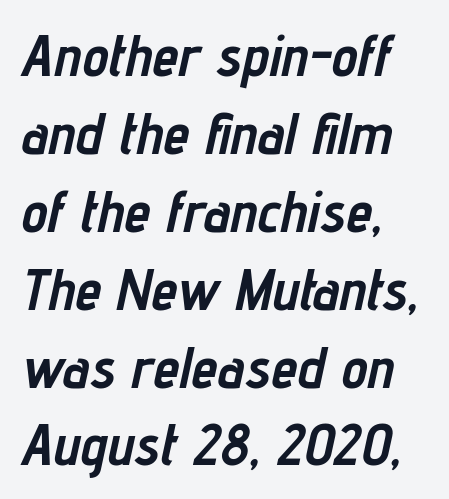
Is the block centered? No — it sits flush against the left margin. The gaps between neighbouring characters are ordinary and unremarkable. Bare-footed words on every line. These lines are rendered in a variable-pitch font.
